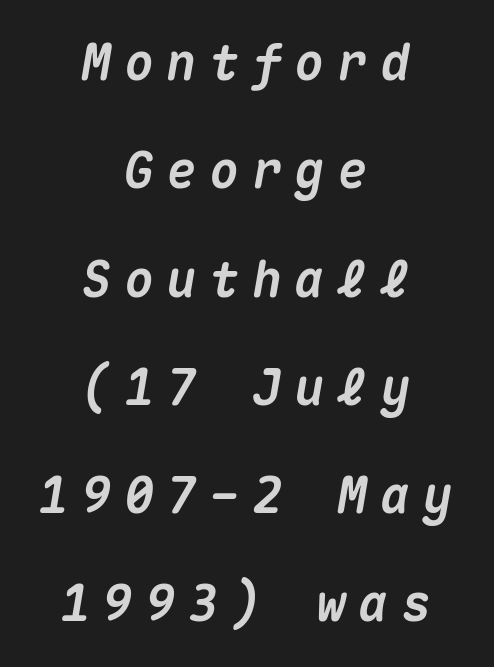
The image shows 49 px heavy type, italic (leaning right), monospaced; set centered, loose line spacing (2.21x), unusually wide letter spacing (+0.27 em), not underlined; medium stroke contrast and a medium x-height.
